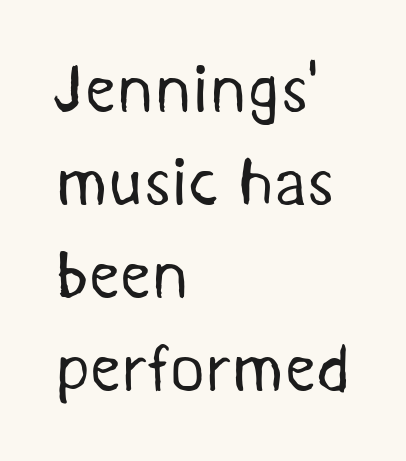
{"serif": "no", "bold": "no", "weight": "regular", "width": "normal", "stroke_contrast": "medium", "x_height": "medium", "monospaced": "no", "underline": "no", "align": "left", "line_spacing": "normal", "line_spacing_ratio": 1.37, "letter_spacing": "normal", "letter_spacing_em": 0.0, "glyph_px": 68}
